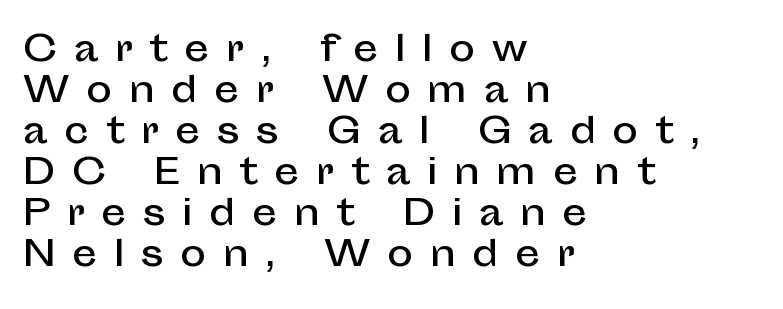
Varying glyph widths throughout — classic text-font behaviour. The string is rendered with underlining switched off. Line beginnings align vertically; line endings do not. Posture: upright roman. The type is letterspaced generously, with wide tracking.
